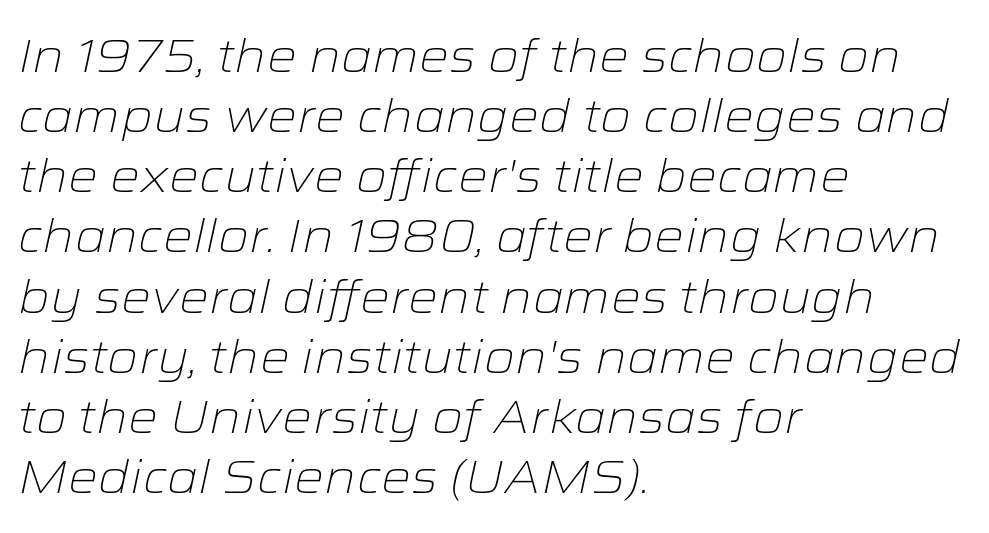
The image shows 47 px light, wide type, italic (leaning right); set left-aligned, normal line spacing (1.28x), normal letter spacing, not underlined; low stroke contrast and a medium x-height.
